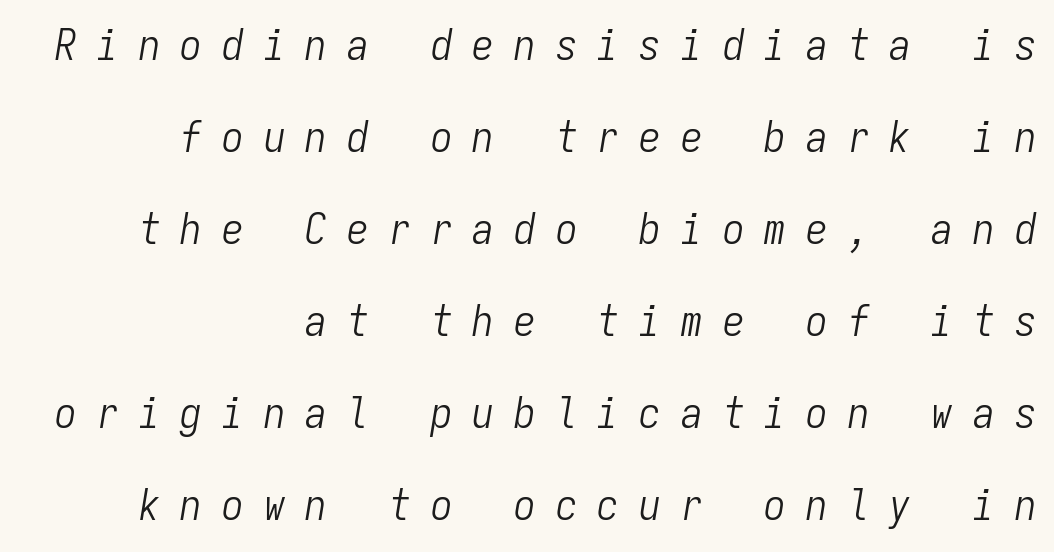
Q: Is the text bold? A: No.
Q: Is the text italic (slanted)? A: Yes, it leans right by about 9 degrees.
Q: Is the text underlined? A: No.
Q: How is the paragraph aligned? A: Right-aligned.
Q: Is the spacing between letters normal or unusually wide? A: Unusually wide.
Q: Is the spacing between lines tight, normal or loose? A: Loose.
Q: Width (condensed, normal, or wide)? A: Condensed.
Q: Stroke contrast? A: Low.
Q: x-height? A: Medium.
Q: Monospaced? A: Yes.
